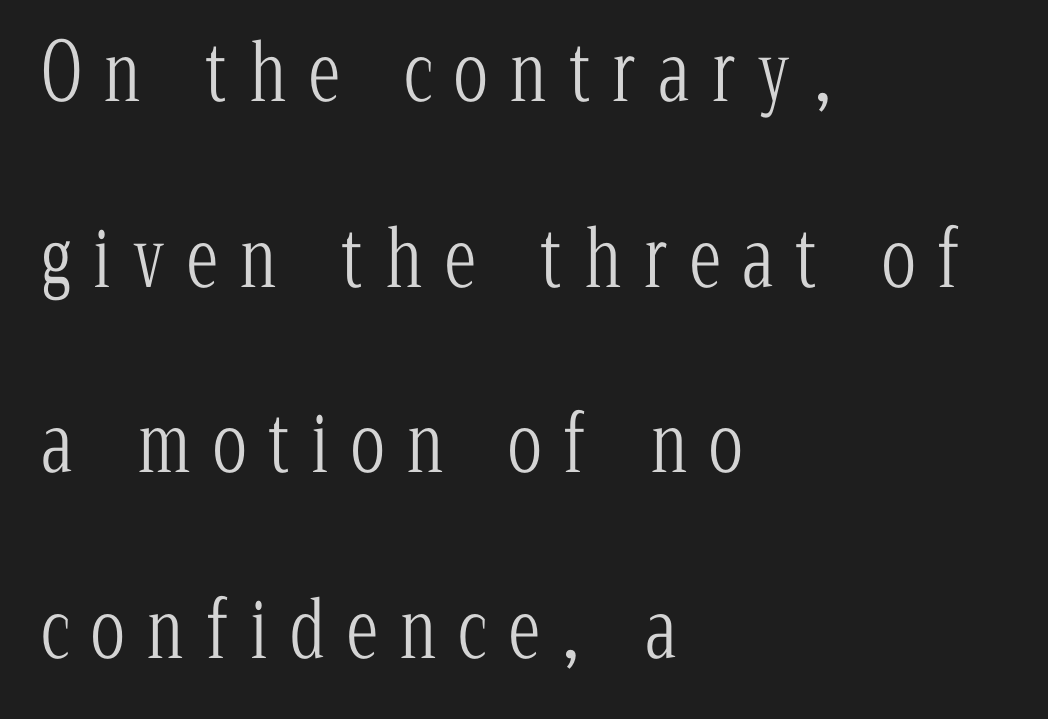
{"serif": "yes", "italic": "no", "bold": "no", "weight": "light", "width": "condensed", "stroke_contrast": "low", "x_height": "medium", "monospaced": "no", "underline": "no", "align": "left", "line_spacing": "loose", "line_spacing_ratio": 2.35, "letter_spacing": "wide", "letter_spacing_em": 0.28, "glyph_px": 79}
